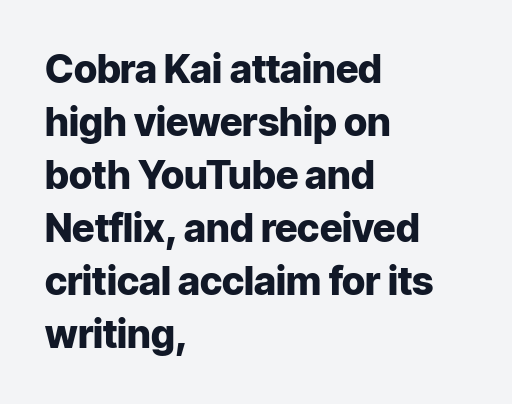
{"serif": "no", "italic": "no", "bold": "yes", "weight": "heavy", "width": "normal", "stroke_contrast": "low", "x_height": "medium", "monospaced": "no", "underline": "no", "align": "left", "line_spacing": "normal", "line_spacing_ratio": 1.36, "letter_spacing": "normal", "letter_spacing_em": 0.0, "glyph_px": 39}
